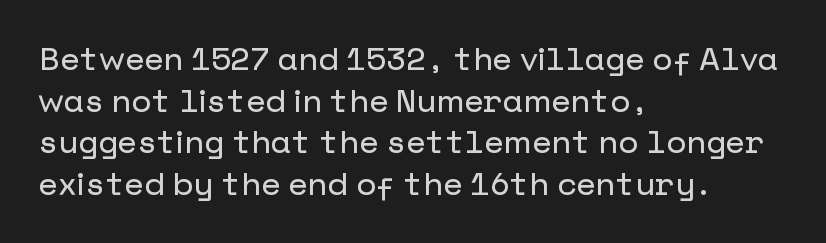
{"serif": "no", "italic": "no", "width": "normal", "stroke_contrast": "low", "x_height": "medium", "underline": "no", "align": "left", "line_spacing": "normal", "line_spacing_ratio": 1.3, "letter_spacing": "normal", "letter_spacing_em": 0.0, "glyph_px": 32}
